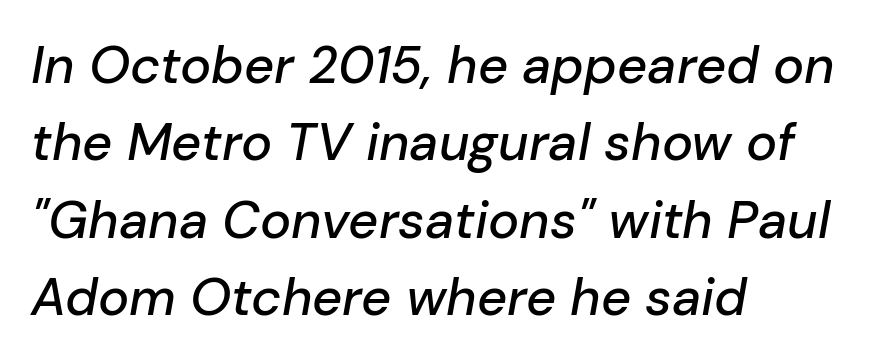
Caption: standard tracking, unaltered. The space between consecutive lines is moderate. Looking at the ascenders, they clearly lean. Notice how the passage keeps a crisp vertical edge on the left only. Note the varied advance widths — an 'i' is clearly narrower than an 'm'. The space directly below the letters is spotless.
